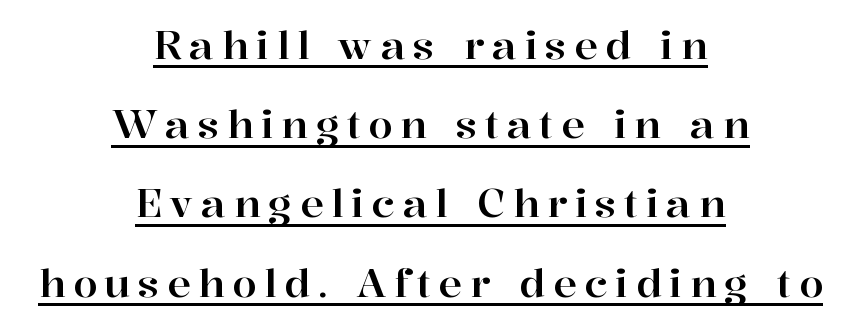
Q: Is the text italic (slanted)? A: No, it is upright.
Q: Is the typeface a serif or a sans-serif typeface? A: Serif.
Q: Is the text underlined? A: Yes.
Q: How is the paragraph aligned? A: Centered.
Q: Is the spacing between letters normal or unusually wide? A: Unusually wide.
Q: Is the spacing between lines tight, normal or loose? A: Loose.
Q: Width (condensed, normal, or wide)? A: Normal.
Q: Stroke contrast? A: High.
Q: x-height? A: Medium.
Q: Monospaced? A: No.
